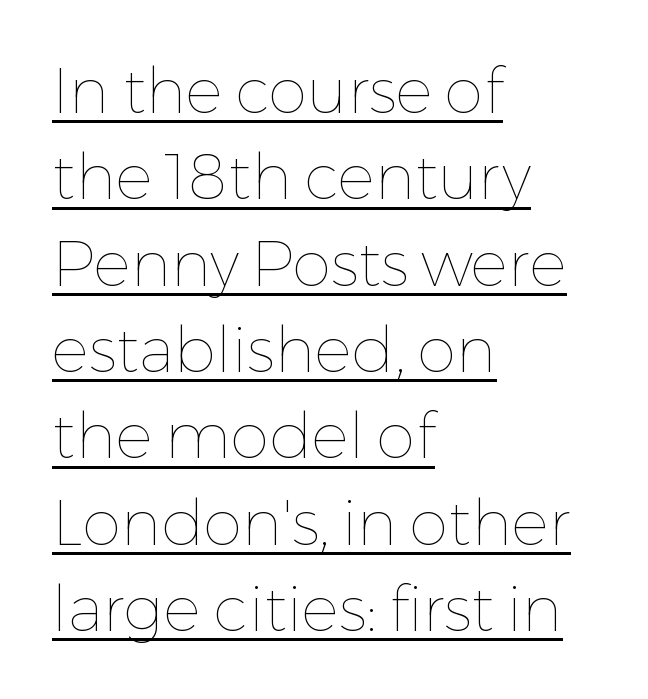
{"italic": "no", "bold": "no", "weight": "thin", "width": "normal", "stroke_contrast": "low", "x_height": "medium", "monospaced": "no", "underline": "yes", "align": "left", "line_spacing": "normal", "line_spacing_ratio": 1.37, "letter_spacing": "normal", "letter_spacing_em": 0.0, "glyph_px": 63}
